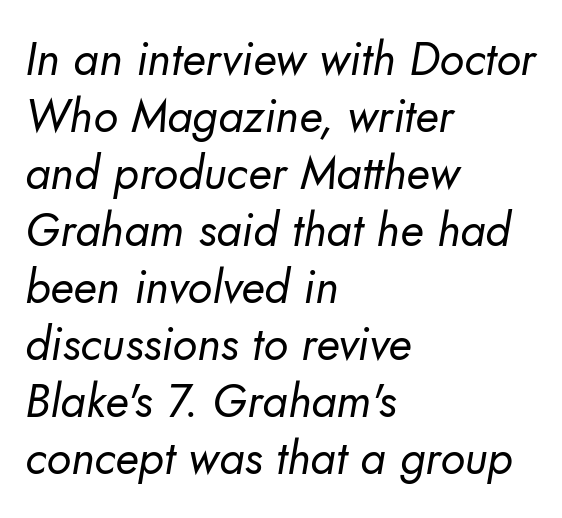
Each row of text sits above clean, open space. Weight: not bold — regular or lighter. This rendering leaves character spacing at its baseline value. Spacing verdict: proportional, widths tailored to each character. These lines stack with their left ends in a neat column. The type family on display is of the sans-serif kind.
